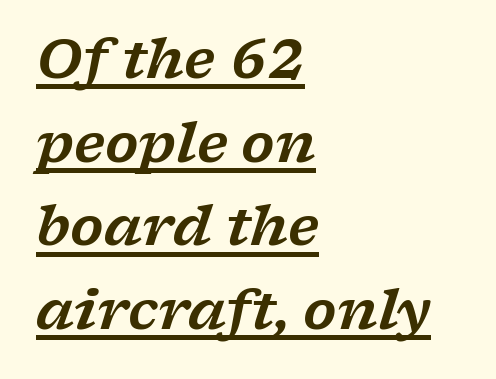
The image shows 54 px wide serif type, italic (leaning right); set left-aligned, normal line spacing (1.55x), normal letter spacing, underlined; low stroke contrast and a medium x-height.
